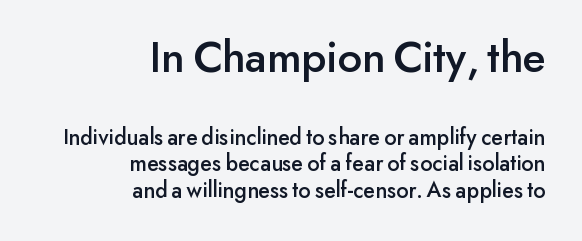
{"serif": "no", "italic": "no", "width": "normal", "stroke_contrast": "low", "x_height": "small", "monospaced": "no", "underline": "no", "align": "right", "line_spacing": "tight", "line_spacing_ratio": 1.15, "letter_spacing": "normal", "letter_spacing_em": 0.0, "larger_block": "first", "size_ratio": 2.0, "glyph_px": 46}
